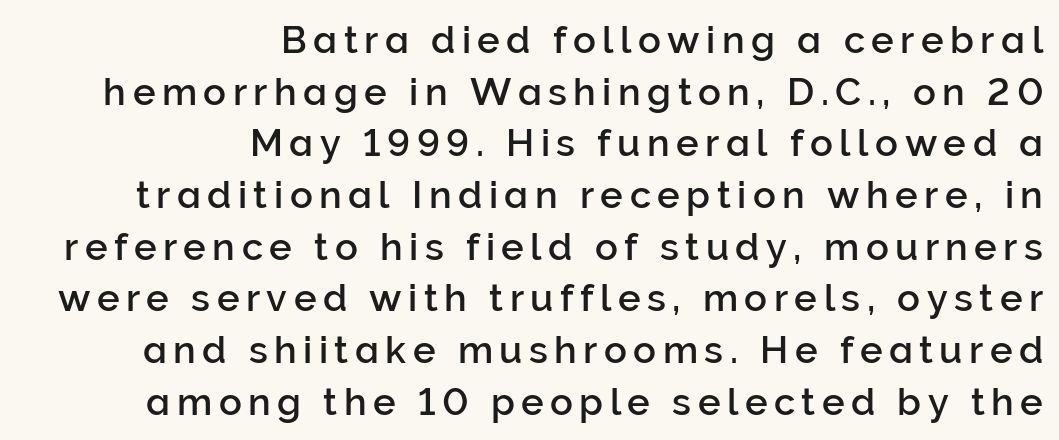
The image shows 38 px sans-serif type, upright; set right-aligned, normal line spacing (1.36x), not underlined; low stroke contrast and a medium x-height.
